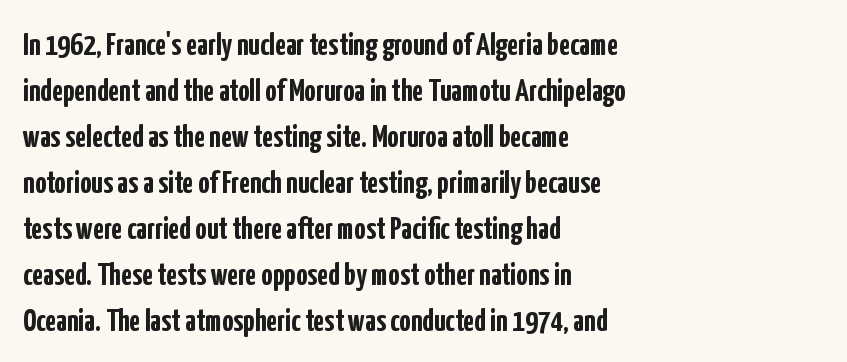
{"serif": "no", "italic": "no", "bold": "yes", "weight": "semibold", "width": "condensed", "stroke_contrast": "low", "x_height": "medium", "monospaced": "no", "underline": "no", "align": "left", "line_spacing": "normal", "line_spacing_ratio": 1.44, "letter_spacing": "normal", "letter_spacing_em": 0.0, "glyph_px": 32}
